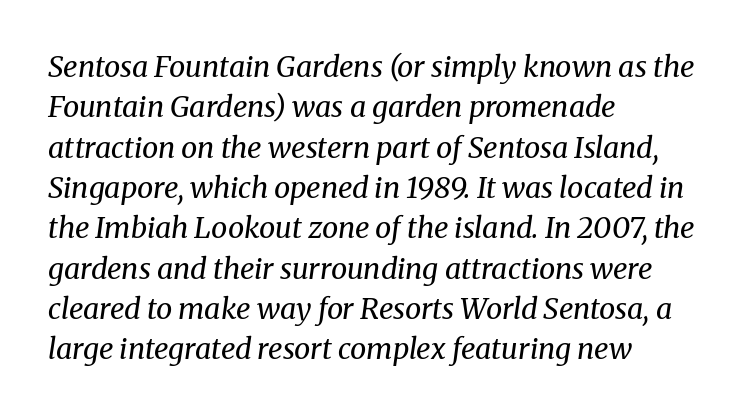
Which margin do the lines hug? The left one — the right edge is uneven. The horizontal fit of the characters is conventional and even. Each new line begins a customary step beneath the previous one. These lines are composed in type with serifs.
